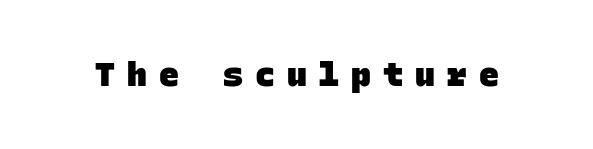
The image shows 33 px heavy sans-serif type, monospaced; set unusually wide letter spacing (+0.37 em), not underlined; low stroke contrast and a large x-height.
